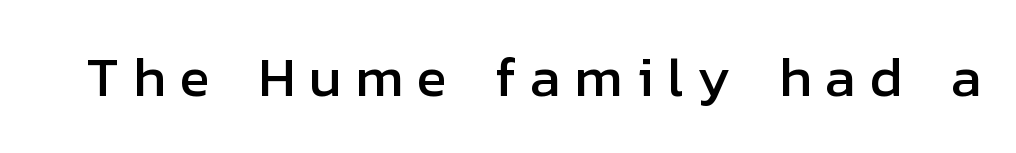
{"serif": "no", "italic": "no", "width": "normal", "stroke_contrast": "low", "x_height": "medium", "monospaced": "no", "underline": "no", "letter_spacing": "wide", "letter_spacing_em": 0.25, "glyph_px": 56}
